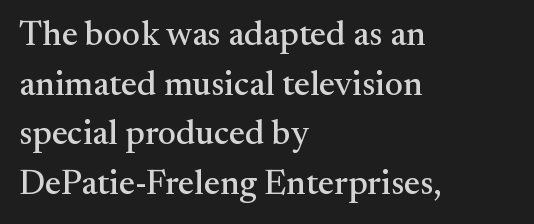
Q: Is the text italic (slanted)? A: No, it is upright.
Q: Is the typeface a serif or a sans-serif typeface? A: Serif.
Q: Is the text underlined? A: No.
Q: How is the paragraph aligned? A: Left-aligned.
Q: Is the spacing between letters normal or unusually wide? A: Normal.
Q: Is the spacing between lines tight, normal or loose? A: Normal.
Q: Width (condensed, normal, or wide)? A: Normal.
Q: Stroke contrast? A: Medium.
Q: x-height? A: Small.
Q: Monospaced? A: No.
